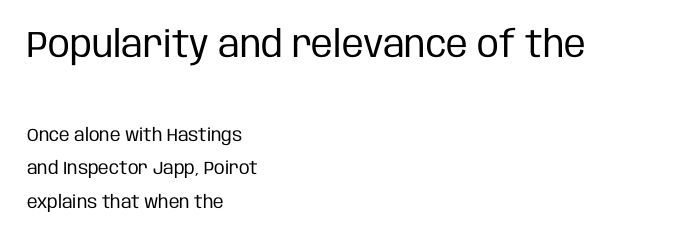
{"serif": "no", "italic": "no", "bold": "no", "weight": "regular", "width": "condensed", "stroke_contrast": "low", "x_height": "large", "monospaced": "no", "underline": "no", "align": "left", "line_spacing_ratio": 1.87, "letter_spacing": "normal", "letter_spacing_em": 0.0, "larger_block": "first", "size_ratio": 2.06, "glyph_px": 37}
